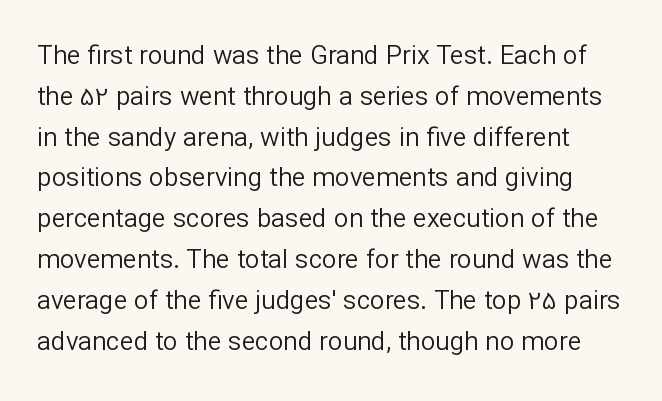
Heaviness? Minimal to ordinary, like unemphasized prose. This sample uses plain, unmodified letter spacing. The line-height multiplier appears to be the usual default. Posture: straight, roman, zero tilt.
